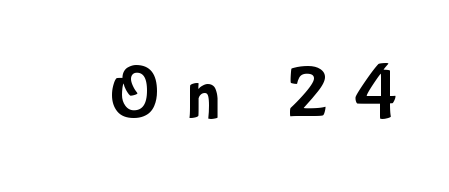
Spacing verdict: proportional, widths tailored to each character. The letters stand straight up with perfectly vertical stems. Is this a sans? Yes — the strokes have no serifs. In terms of letterspacing, this is a distinctly airy, spread setting.
